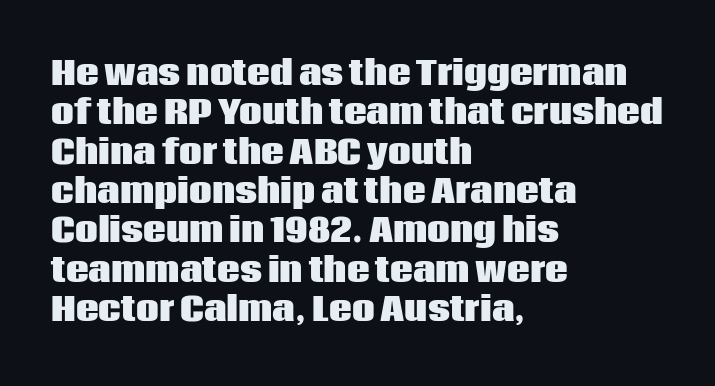
The gaps between neighbouring characters are ordinary and unremarkable. The glyphs have the mass of a bold cut. Line starts are locked; line ends wander. Observe the absence of serifs on each vertical stroke in this sample.
